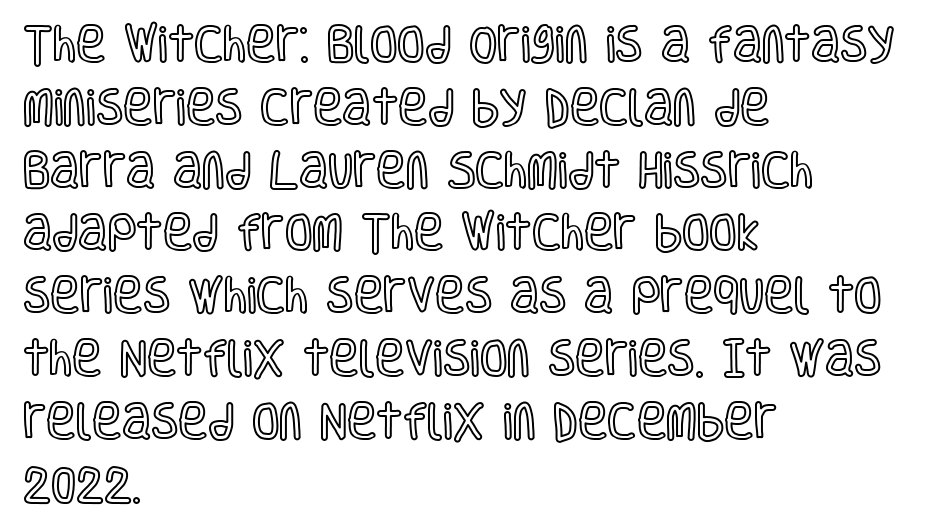
Posture: vertical. Line starts are locked; line ends wander. Nobody drew a line under any word here. The face used here is proportionally spaced, like ordinary book or web type.
